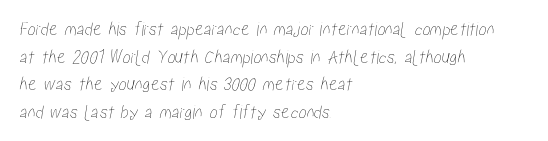
Q: Is the text underlined? A: No.
Q: How is the paragraph aligned? A: Left-aligned.
Q: Is the spacing between letters normal or unusually wide? A: Normal.
Q: Is the spacing between lines tight, normal or loose? A: Normal.
